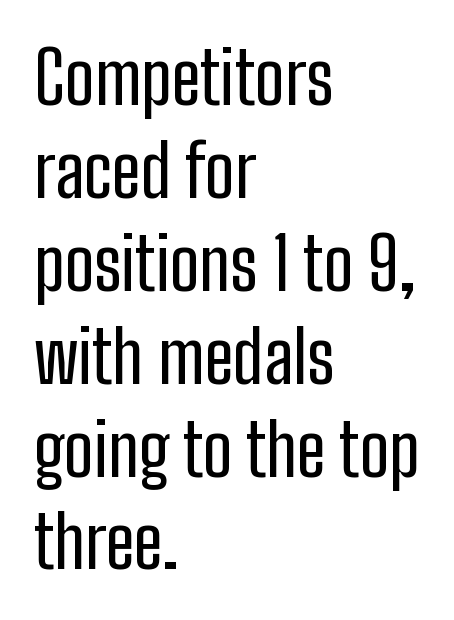
{"serif": "no", "italic": "no", "width": "condensed", "stroke_contrast": "low", "x_height": "medium", "monospaced": "no", "underline": "no", "align": "left", "line_spacing": "normal", "line_spacing_ratio": 1.29, "letter_spacing": "normal", "letter_spacing_em": 0.0, "glyph_px": 72}
